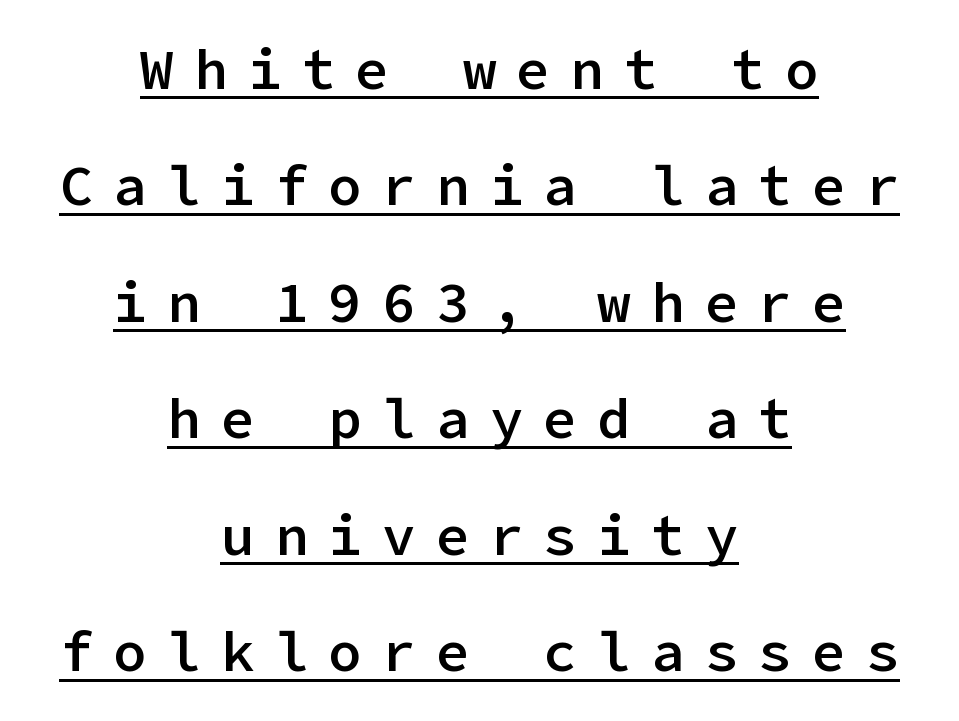
Q: Is the text bold? A: Semi-bold.
Q: Is the text italic (slanted)? A: No, it is upright.
Q: Is the typeface a serif or a sans-serif typeface? A: Sans-serif.
Q: Is the text underlined? A: Yes.
Q: How is the paragraph aligned? A: Centered.
Q: Is the spacing between letters normal or unusually wide? A: Unusually wide.
Q: Is the spacing between lines tight, normal or loose? A: Loose.
Q: Width (condensed, normal, or wide)? A: Normal.
Q: Stroke contrast? A: Low.
Q: x-height? A: Medium.
